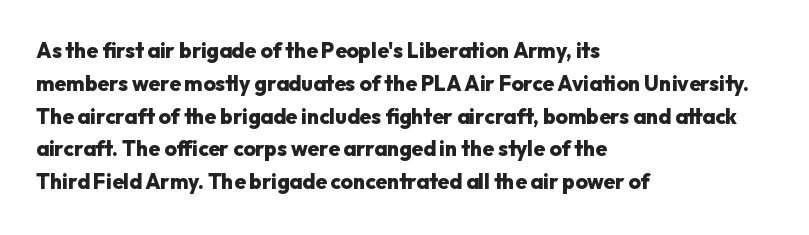
The image shows 21 px bold type, upright; set left-aligned, normal line spacing (1.56x), normal letter spacing, not underlined.
